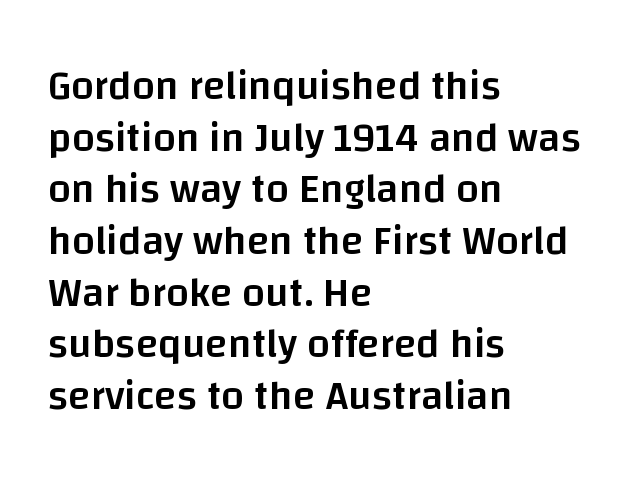
The passage shown is not underscored anywhere. The letters carry no serifs — their stems end cleanly without finishing strokes. Character widths vary here, with narrow letters taking less room than wide ones. Weight check: semibold — heavier than regular, not quite bold.
